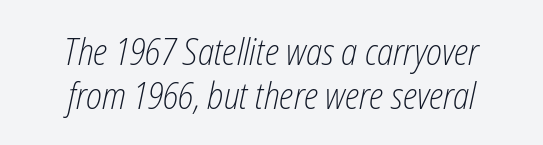
Teacher's note: observe the equal gaps on both sides — that is centered alignment. The whole block is typeset with a tilt. The typeface has the unassuming heft of standard copy or less. Descenders are the only things crossing below the line. Each letter keeps its own natural width here, so spacing adapts to shape. The passage shown has conventional tracking throughout.
